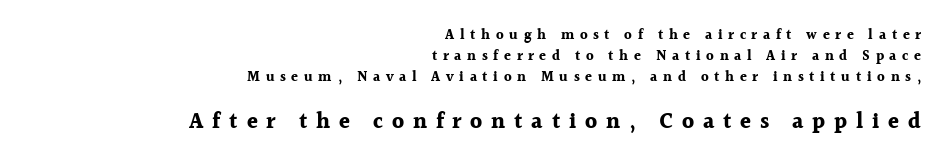
{"italic": "no", "bold": "yes", "underline": "no", "align": "right", "line_spacing": "normal", "line_spacing_ratio": 1.51, "letter_spacing": "wide", "letter_spacing_em": 0.4, "larger_block": "second", "size_ratio": 1.57, "glyph_px": 22}
